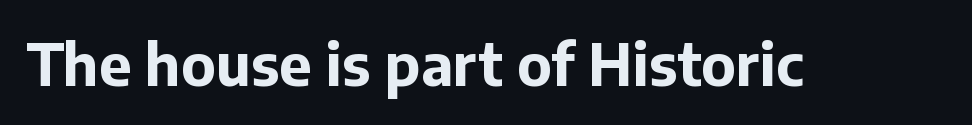
Proportional: the letters do not fall into vertical columns. These lines were composed using upright roman letters. Quick note: underline off. Look at the bottom of the vertical strokes: they stop flat, with no serifs. Look at the stroke-to-counter ratio: heavy, a bold.
